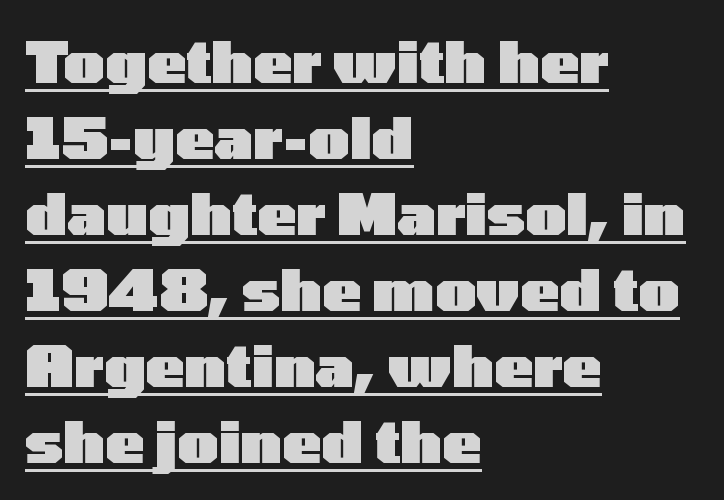
Q: Is the text bold? A: Yes.
Q: Is the text italic (slanted)? A: No, it is upright.
Q: Is the typeface a serif or a sans-serif typeface? A: Sans-serif.
Q: Is the text underlined? A: Yes.
Q: How is the paragraph aligned? A: Left-aligned.
Q: Is the spacing between letters normal or unusually wide? A: Normal.
Q: Is the spacing between lines tight, normal or loose? A: Normal.
Q: Width (condensed, normal, or wide)? A: Wide.
Q: Stroke contrast? A: Low.
Q: x-height? A: Medium.
Q: Monospaced? A: No.
